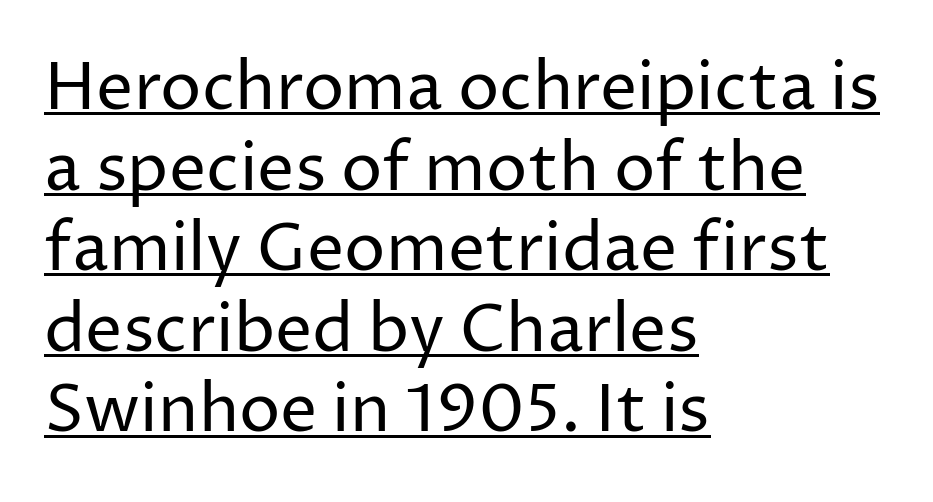
The image shows 66 px regular-weight sans-serif type, upright; set left-aligned, line spacing 1.22x, normal letter spacing, underlined; low stroke contrast and a medium x-height.
